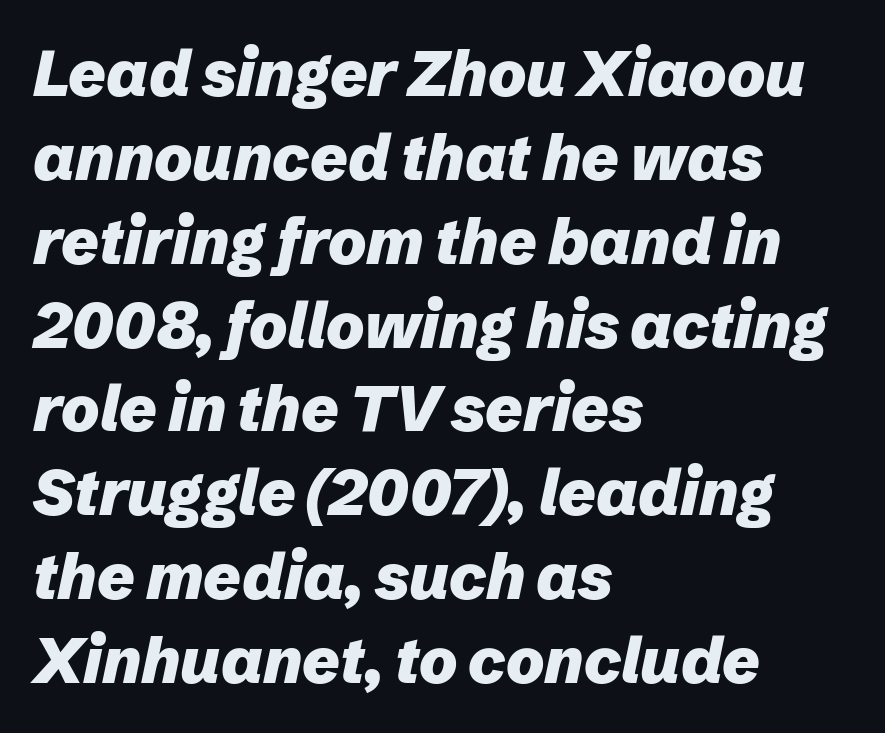
The image shows 64 px heavy type, italic (leaning right); set left-aligned, normal line spacing (1.31x), normal letter spacing, not underlined; low stroke contrast and a medium x-height.
